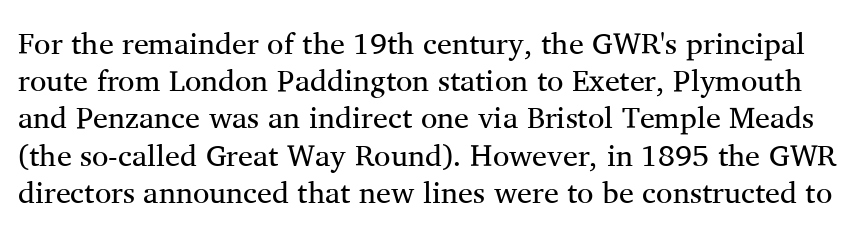
{"serif": "yes", "italic": "no", "bold": "no", "weight": "regular", "width": "normal", "stroke_contrast": "medium", "x_height": "medium", "monospaced": "no", "underline": "no", "line_spacing_ratio": 1.24, "letter_spacing": "normal", "letter_spacing_em": 0.0, "glyph_px": 30}
